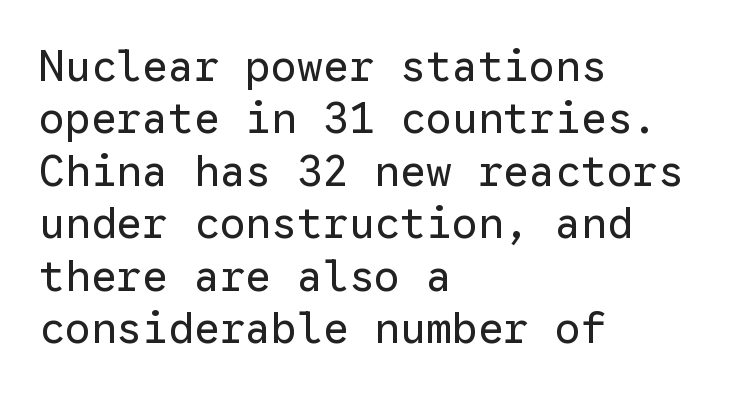
Characters remain perfectly vertical along every line. No word sits above an underline. Is the letter spacing exaggerated? No — it looks like the ordinary default. The strokes carry an ordinary text weight at most.
